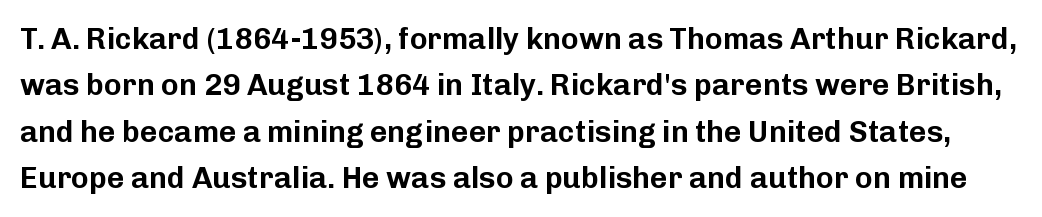
These lines sit exactly where default settings would place them. Each letter's strokes conclude bluntly, with no projecting serifs. Notice how the stems are strictly vertical — no italics here. The passage shown is not underscored anywhere.
